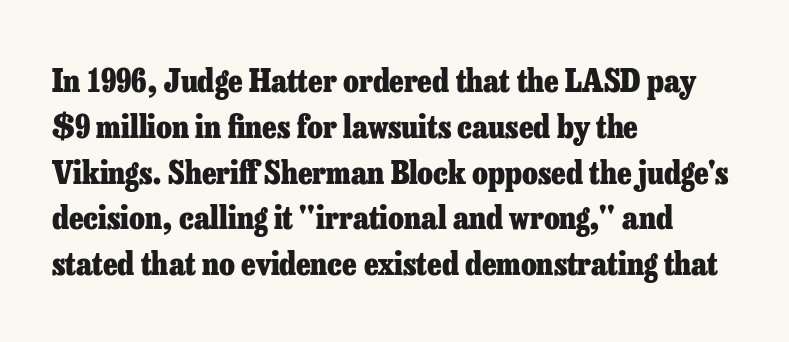
This rendering employs a face with finishing strokes, i.e., a serif. The font is running at its bold setting. Character widths vary here, with narrow letters taking less room than wide ones. Underline: absent. Is the letter spacing exaggerated? No — it looks like the ordinary default. Short and long lines alike share a common starting point at left.
